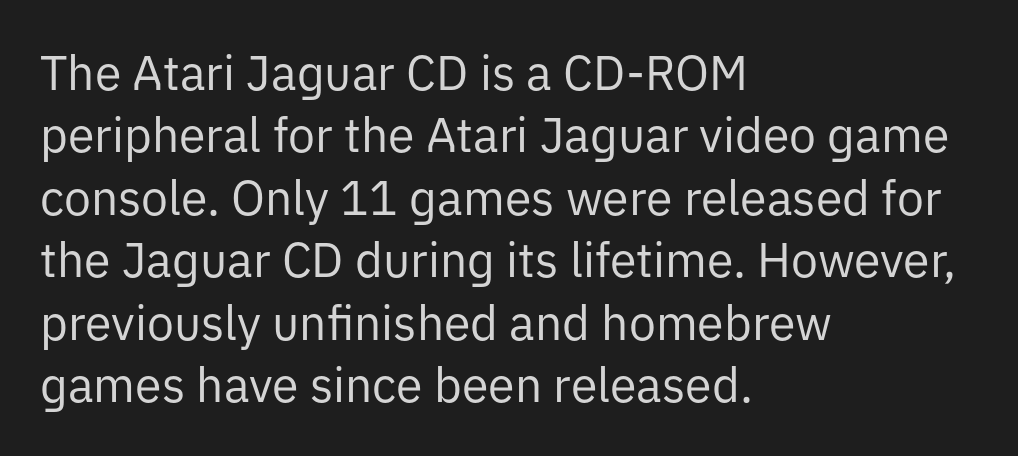
The image shows 48 px regular-weight sans-serif type, upright; set left-aligned, normal line spacing (1.3x), normal letter spacing, not underlined; low stroke contrast and a medium x-height.
